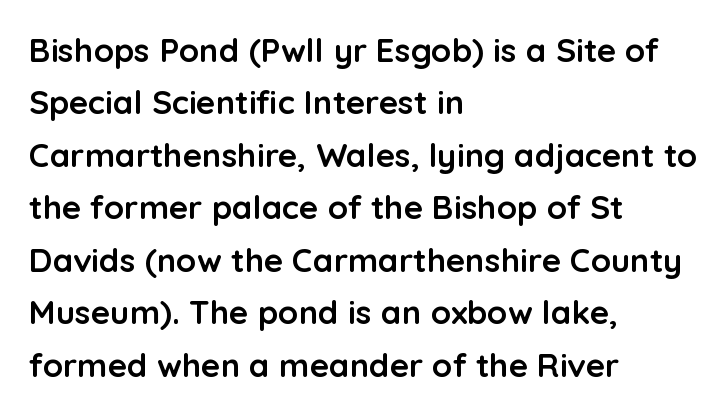
Each word holds together tightly as a unit, with standard inter-letter gaps. Italic? Not at all — the glyphs are vertical. Varying glyph widths throughout — classic text-font behaviour. I'd call this a sans setting — the letters go barefoot. Glance below the letters and you will spot only blank space. Rows of type keep a routine distance in the vertical direction.
